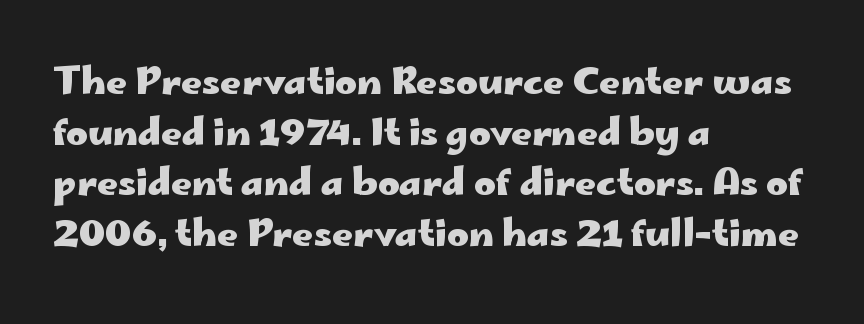
{"serif": "no", "italic": "no", "bold": "yes", "weight": "heavy", "width": "wide", "stroke_contrast": "low", "x_height": "small", "monospaced": "no", "underline": "no", "align": "left", "line_spacing": "normal", "line_spacing_ratio": 1.37, "letter_spacing": "normal", "letter_spacing_em": 0.0, "glyph_px": 37}
